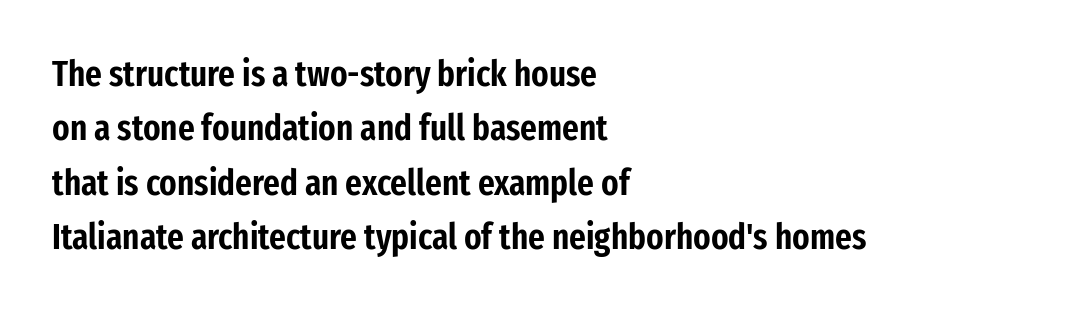
The image shows 36 px condensed sans-serif type, upright; set left-aligned, normal line spacing (1.51x), normal letter spacing, not underlined; low stroke contrast and a medium x-height.
